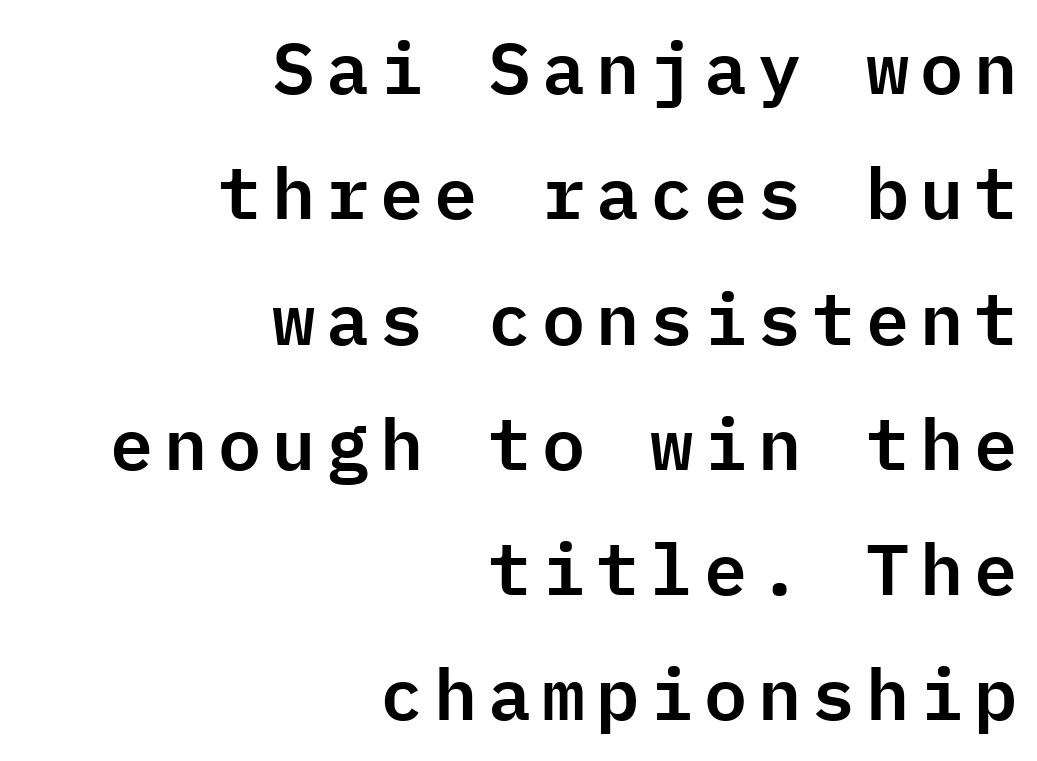
Q: Is the text italic (slanted)? A: No, it is upright.
Q: Is the typeface a serif or a sans-serif typeface? A: Sans-serif.
Q: Is the text underlined? A: No.
Q: How is the paragraph aligned? A: Right-aligned.
Q: Width (condensed, normal, or wide)? A: Normal.
Q: Stroke contrast? A: Low.
Q: x-height? A: Medium.
Q: Monospaced? A: Yes.
